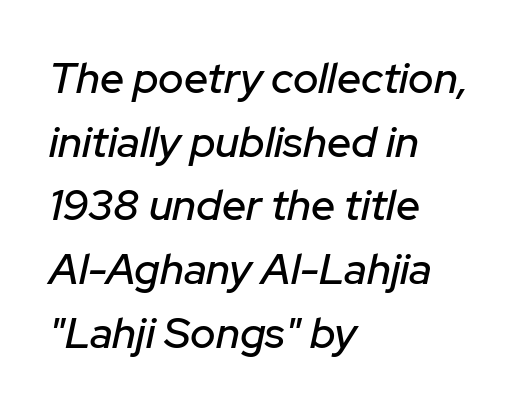
The image shows 43 px text type, italic (leaning right); set left-aligned, normal line spacing (1.48x), normal letter spacing, not underlined; low stroke contrast and a medium x-height.
